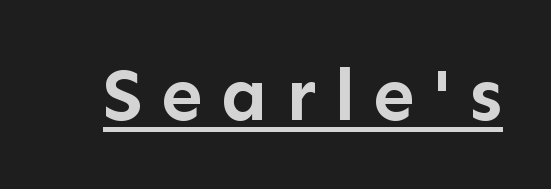
You could not count columns in this text — the font is proportionally spaced. Characters follow at a spacing far wider than the type designer built in. Emphasis by weight is at full strength: bold. These characters rest on top of a visible drawn line. Check where the strokes stop: nothing finishes them off — pure sans.
